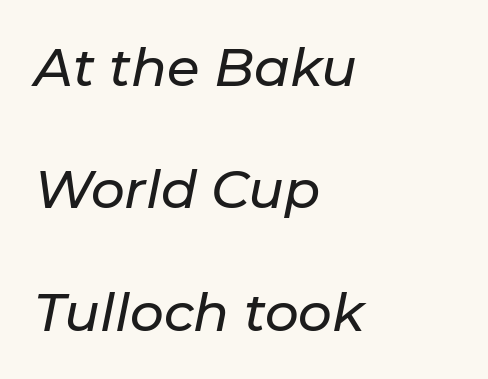
{"italic": "yes", "lean": "right", "slant_degrees": 11, "width": "normal", "stroke_contrast": "low", "x_height": "medium", "monospaced": "no", "underline": "no", "align": "left", "line_spacing": "loose", "line_spacing_ratio": 2.31, "letter_spacing": "normal", "letter_spacing_em": 0.0, "glyph_px": 53}
